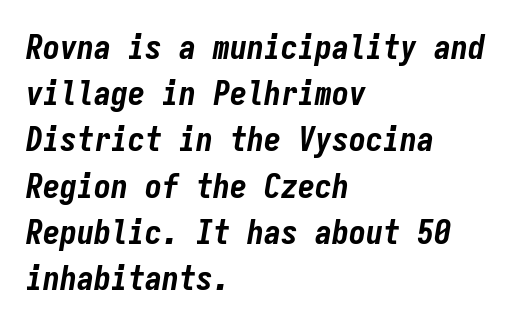
Q: Is the text bold? A: Yes.
Q: Is the text italic (slanted)? A: Yes, it leans right by about 9 degrees.
Q: Is the text underlined? A: No.
Q: How is the paragraph aligned? A: Left-aligned.
Q: Is the spacing between letters normal or unusually wide? A: Normal.
Q: Is the spacing between lines tight, normal or loose? A: Normal.
Q: Width (condensed, normal, or wide)? A: Condensed.
Q: Stroke contrast? A: Low.
Q: x-height? A: Medium.
Q: Monospaced? A: Yes.
